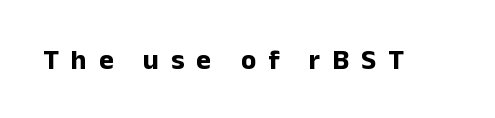
{"serif": "no", "italic": "no", "bold": "yes", "weight": "bold", "width": "normal", "stroke_contrast": "low", "x_height": "medium", "monospaced": "no", "underline": "no", "letter_spacing": "wide", "letter_spacing_em": 0.43, "glyph_px": 28}
